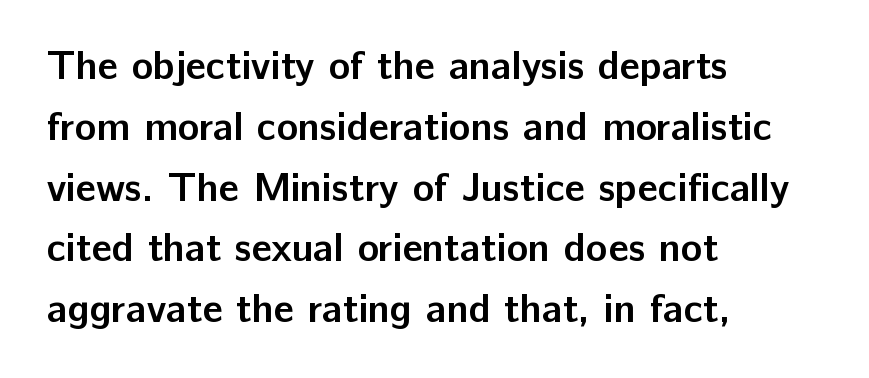
Q: Is the text bold? A: Yes.
Q: Is the text italic (slanted)? A: No, it is upright.
Q: Is the typeface a serif or a sans-serif typeface? A: Sans-serif.
Q: Is the text underlined? A: No.
Q: How is the paragraph aligned? A: Left-aligned.
Q: Is the spacing between letters normal or unusually wide? A: Normal.
Q: Is the spacing between lines tight, normal or loose? A: Normal.
Q: Width (condensed, normal, or wide)? A: Normal.
Q: Stroke contrast? A: Low.
Q: x-height? A: Medium.
Q: Monospaced? A: No.
